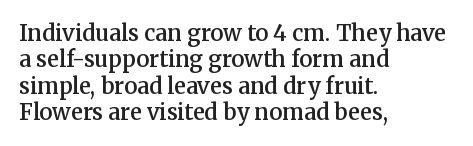
In terms of posture, this sample is upright. Does the copy run flush right? No — it runs flush left. Each word holds together tightly as a unit, with standard inter-letter gaps. Just letters on the line, the space beneath them empty. On the weight axis this lands at semibold, roughly 600.
